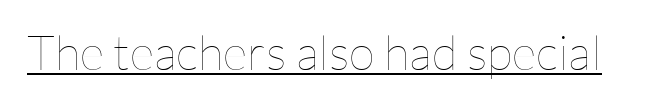
The image shows 48 px thin type, upright; set normal letter spacing, underlined; low stroke contrast and a medium x-height.
